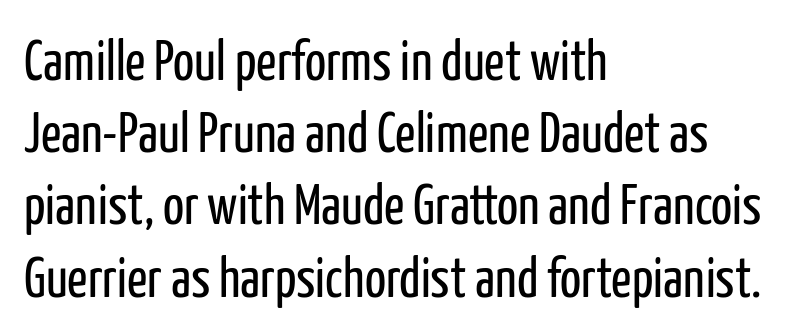
The image shows 56 px regular-weight, condensed sans-serif type, upright; set left-aligned, normal line spacing (1.29x), normal letter spacing, not underlined; low stroke contrast and a medium x-height.
